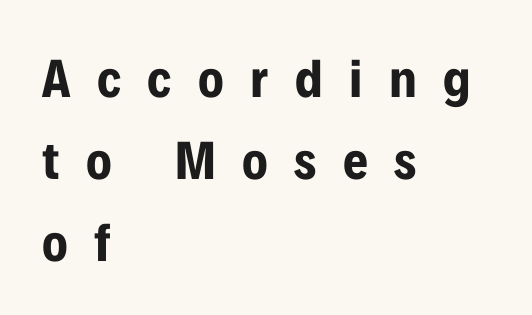
This is roman type, the default non-slanted kind. Honestly, there is no underline to notice here at all. The rendering uses natural spacing where letterforms have individual widths. Each word looks stretched out because of the extra space between its letters.
